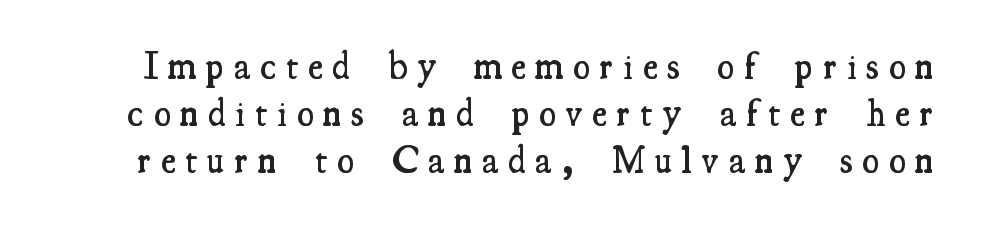
{"serif": "yes", "italic": "no", "bold": "semi", "weight": "semibold", "width": "condensed", "stroke_contrast": "medium", "x_height": "small", "monospaced": "no", "underline": "no", "line_spacing_ratio": 1.2, "letter_spacing": "wide", "letter_spacing_em": 0.26, "glyph_px": 39}
